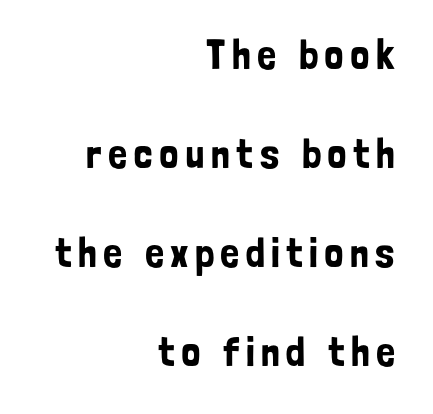
The image shows 42 px condensed sans-serif type, upright; set right-aligned, loose line spacing (2.36x), not underlined; low stroke contrast and a medium x-height.
